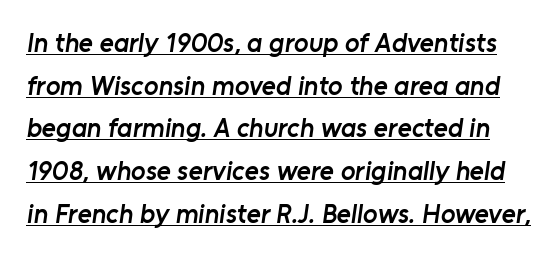
{"bold": "semi", "underline": "yes", "line_spacing": "normal", "line_spacing_ratio": 1.58, "letter_spacing": "normal", "letter_spacing_em": 0.0, "glyph_px": 27}
